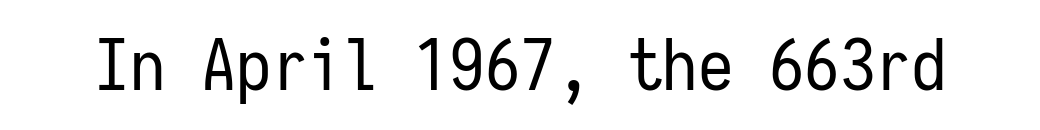
Check under the words: just untouched page. The text was rendered using a sans face with plain stroke endings. No letter is thick-stroked: the sample isn't bold. Upright lettering throughout. Tracking here is standard; glyphs follow each other at the usual distance.
